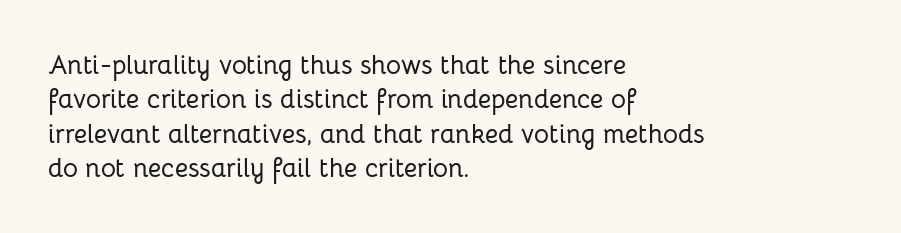
The image shows 26 px text type, upright; set left-aligned, normal line spacing (1.32x), normal letter spacing, not underlined.
